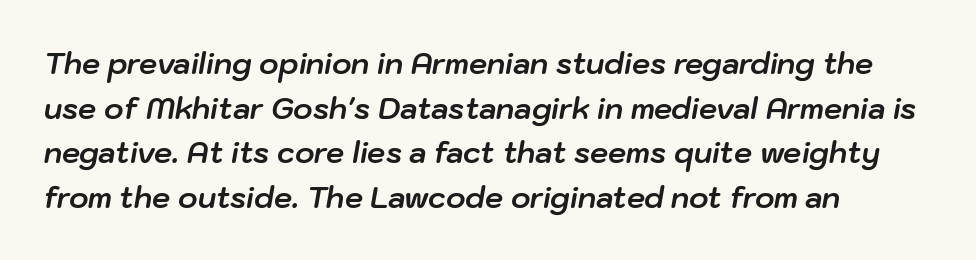
{"italic": "yes", "lean": "right", "slant_degrees": 10, "bold": "yes", "weight": "bold", "width": "normal", "stroke_contrast": "low", "x_height": "medium", "monospaced": "no", "underline": "no", "align": "left", "line_spacing": "normal", "line_spacing_ratio": 1.54, "letter_spacing": "normal", "letter_spacing_em": 0.0, "glyph_px": 29}
